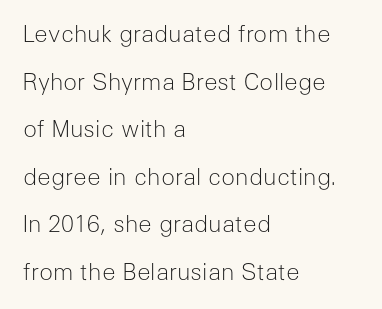
The image shows 23 px text type, upright; set left-aligned, loose line spacing (2.07x), normal letter spacing, not underlined.
